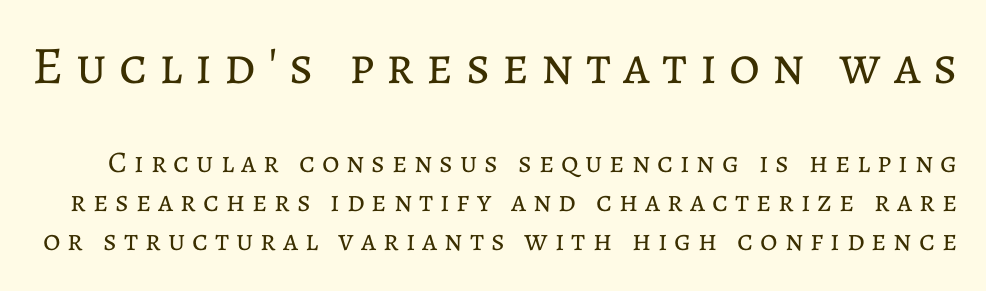
Q: Is the text bold? A: No.
Q: Is the text italic (slanted)? A: No, it is upright.
Q: Is the text underlined? A: No.
Q: Is the spacing between letters normal or unusually wide? A: Unusually wide.
Q: Is the spacing between lines tight, normal or loose? A: Normal.
Q: Which block of text is set in a larger size, the first (top) or the second (bottom)? A: The first (top) one.
Q: Width (condensed, normal, or wide)? A: Normal.
Q: Stroke contrast? A: Low.
Q: x-height? A: Medium.
Q: Monospaced? A: No.
